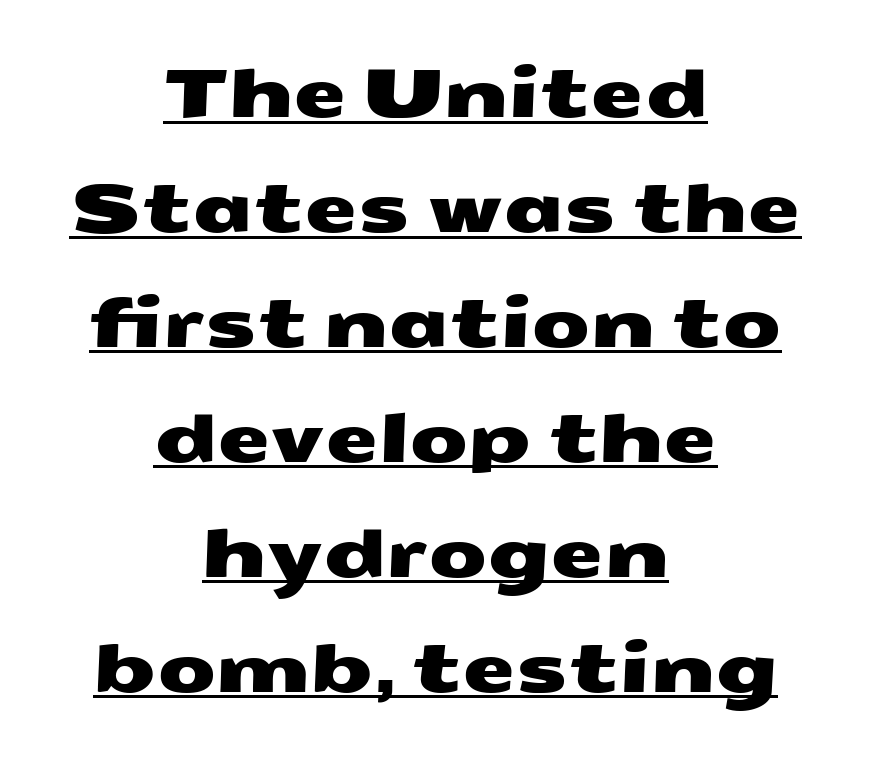
Q: Is the typeface a serif or a sans-serif typeface? A: Sans-serif.
Q: Is the text underlined? A: Yes.
Q: How is the paragraph aligned? A: Centered.
Q: Is the spacing between letters normal or unusually wide? A: Normal.
Q: Is the spacing between lines tight, normal or loose? A: Normal.
Q: Width (condensed, normal, or wide)? A: Wide.
Q: Stroke contrast? A: Medium.
Q: x-height? A: Medium.
Q: Monospaced? A: No.
